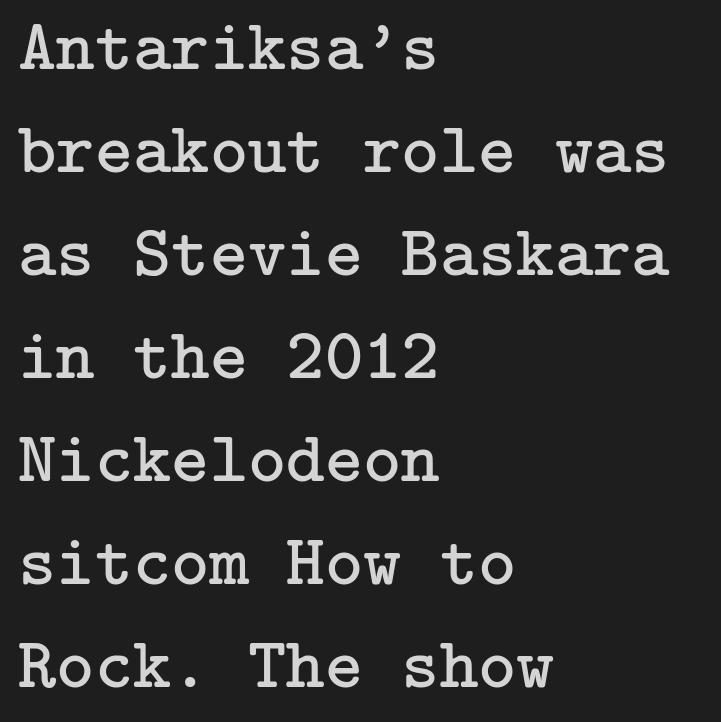
Vertical spacing — default. You can tell it's not italic because the verticals are truly vertical. No chunkiness to these letters — they're not bold. Anything drawn beneath the words? Only blank space. The passage shown is typeset with a serif family. Horizontal alignment here is leftward, the default for most running prose.
